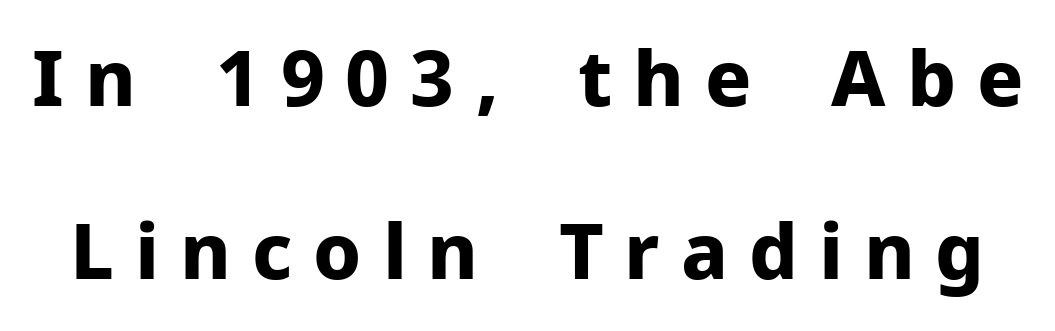
The image shows 77 px bold sans-serif type, upright; set loose line spacing (2.25x), unusually wide letter spacing (+0.27 em), not underlined; low stroke contrast and a medium x-height.
